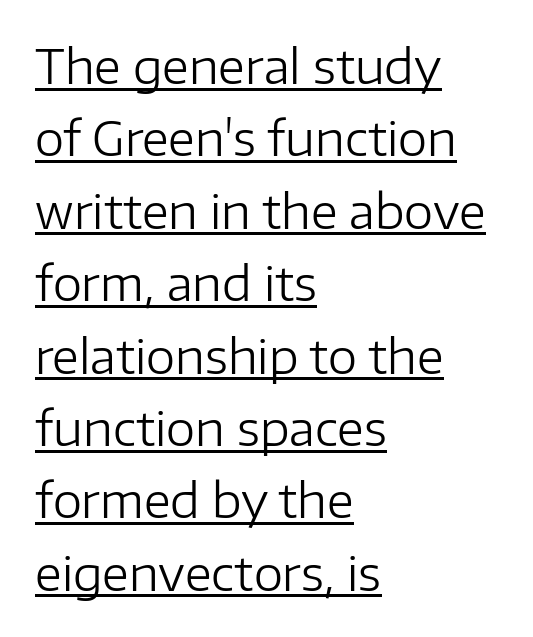
The image shows 47 px regular-weight sans-serif type, upright; set left-aligned, normal line spacing (1.54x), normal letter spacing, underlined; low stroke contrast and a medium x-height.
